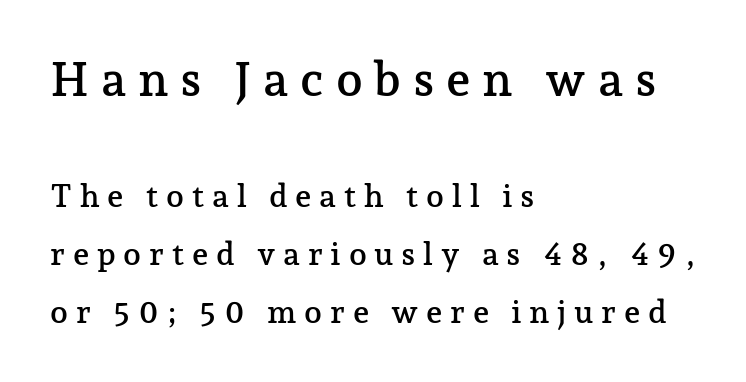
Q: Is the text italic (slanted)? A: No, it is upright.
Q: Is the typeface a serif or a sans-serif typeface? A: Serif.
Q: Is the text underlined? A: No.
Q: How is the paragraph aligned? A: Left-aligned.
Q: Is the spacing between letters normal or unusually wide? A: Unusually wide.
Q: Which block of text is set in a larger size, the first (top) or the second (bottom)? A: The first (top) one.
Q: Width (condensed, normal, or wide)? A: Normal.
Q: Stroke contrast? A: Low.
Q: x-height? A: Medium.
Q: Monospaced? A: No.
